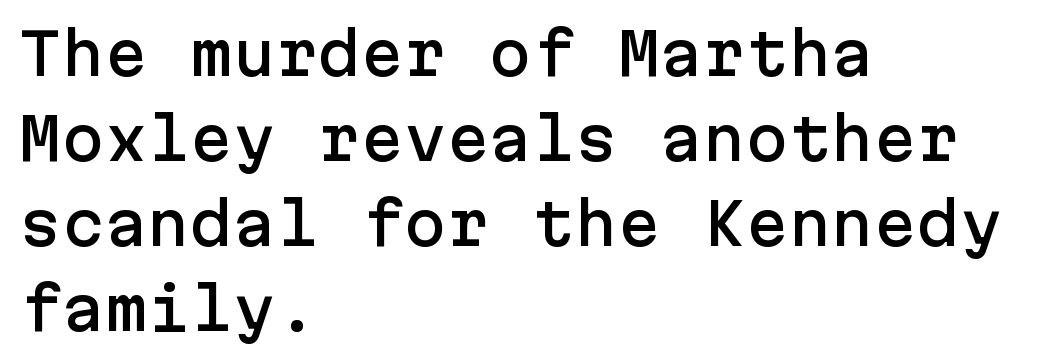
Q: Is the text italic (slanted)? A: No, it is upright.
Q: Is the typeface a serif or a sans-serif typeface? A: Sans-serif.
Q: Is the text underlined? A: No.
Q: How is the paragraph aligned? A: Left-aligned.
Q: Is the spacing between letters normal or unusually wide? A: Normal.
Q: Is the spacing between lines tight, normal or loose? A: Normal.
Q: Width (condensed, normal, or wide)? A: Normal.
Q: Stroke contrast? A: Low.
Q: x-height? A: Medium.
